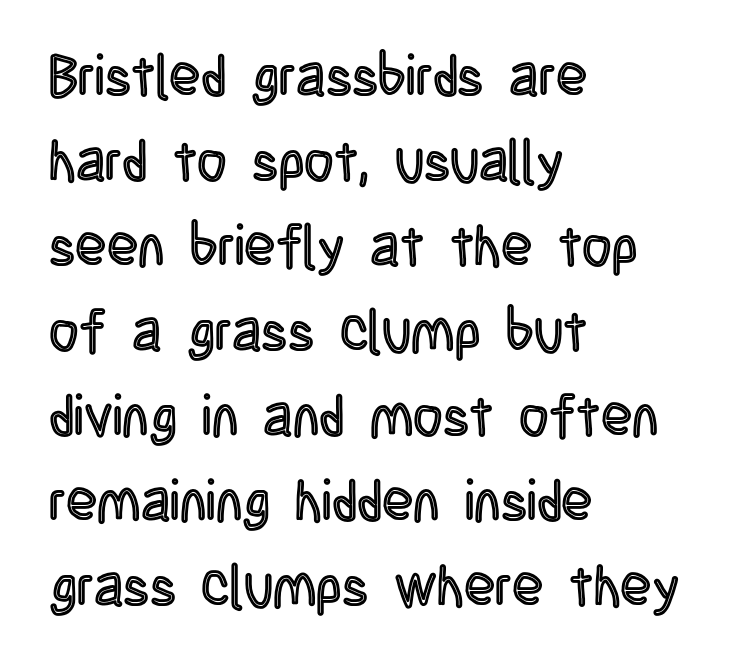
The image shows 57 px condensed type, upright; set left-aligned, normal line spacing (1.49x), normal letter spacing, not underlined; a large x-height.
